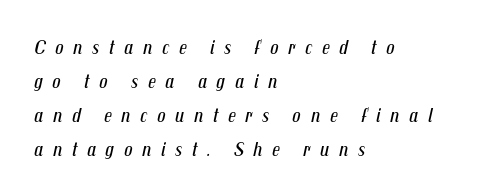
{"italic": "yes", "lean": "right", "slant_degrees": 12, "bold": "no", "underline": "no", "align": "left", "line_spacing": "normal", "line_spacing_ratio": 1.62, "letter_spacing": "wide", "letter_spacing_em": 0.45, "glyph_px": 21}
